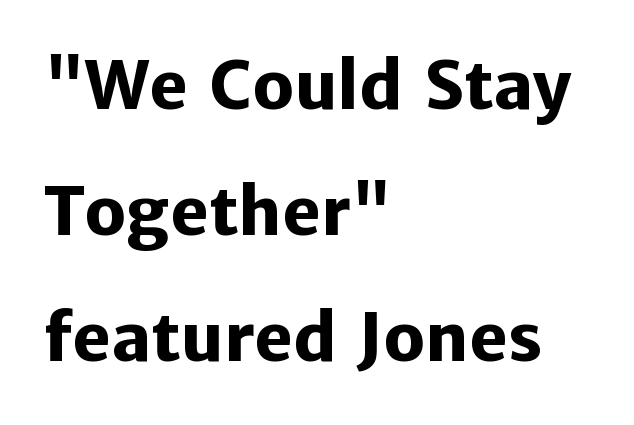
The rendering uses natural spacing where letterforms have individual widths. Quick note: underline off. Spacing between characters is what you'd get straight out of the box. This is the regular roman posture of the typeface.
